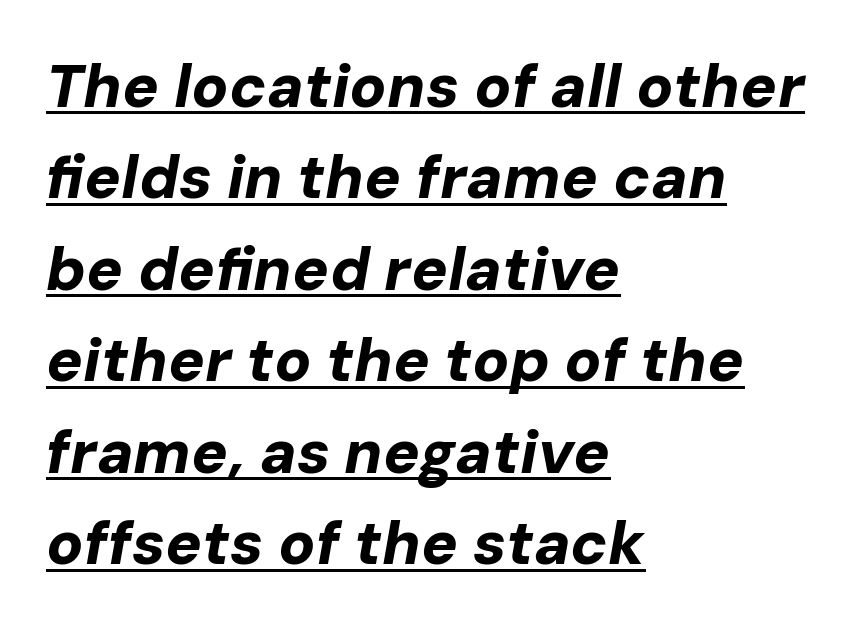
{"italic": "yes", "lean": "right", "slant_degrees": 10, "bold": "yes", "weight": "bold", "width": "normal", "stroke_contrast": "low", "x_height": "medium", "monospaced": "no", "underline": "yes", "align": "left", "line_spacing": "normal", "line_spacing_ratio": 1.5, "letter_spacing": "normal", "letter_spacing_em": 0.0, "glyph_px": 61}
